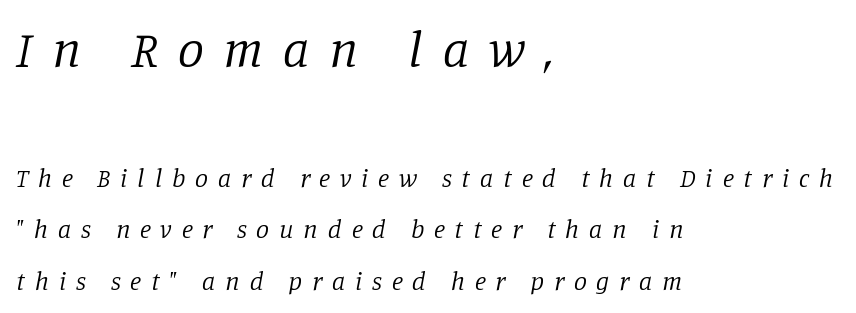
Alignment: flush left. Each new line begins a long way beneath the previous one. Think of a printed novel: that variable character pitch is what you see here. Heft: none added — not bold. Any mark beneath the type? The region is blank.
